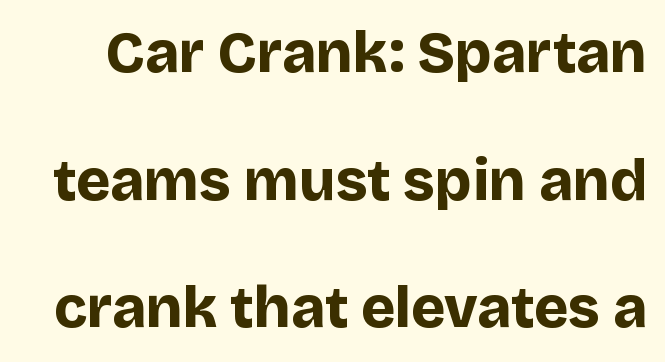
The image shows 58 px bold sans-serif type, upright; set loose line spacing (2.2x), normal letter spacing, not underlined; low stroke contrast and a large x-height.
